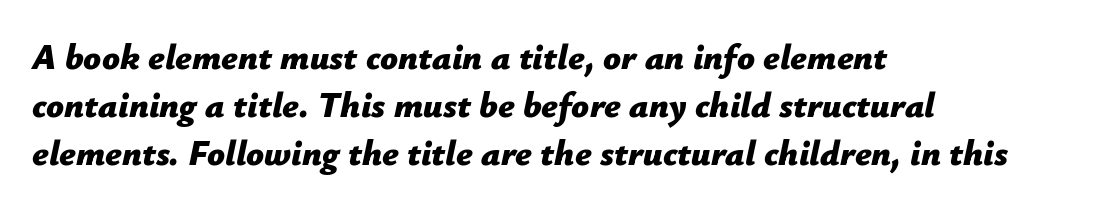
Q: Is the text bold? A: Yes.
Q: Is the text italic (slanted)? A: Yes, it leans right by about 12 degrees.
Q: Is the text underlined? A: No.
Q: How is the paragraph aligned? A: Left-aligned.
Q: Is the spacing between letters normal or unusually wide? A: Normal.
Q: Is the spacing between lines tight, normal or loose? A: Normal.
Q: Width (condensed, normal, or wide)? A: Normal.
Q: Stroke contrast? A: Low.
Q: x-height? A: Medium.
Q: Monospaced? A: No.
